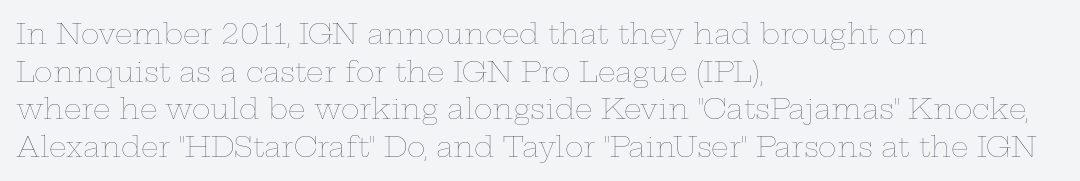
The image shows 28 px thin, wide type, upright; set left-aligned, normal line spacing (1.34x), normal letter spacing, not underlined; low stroke contrast and a medium x-height.
